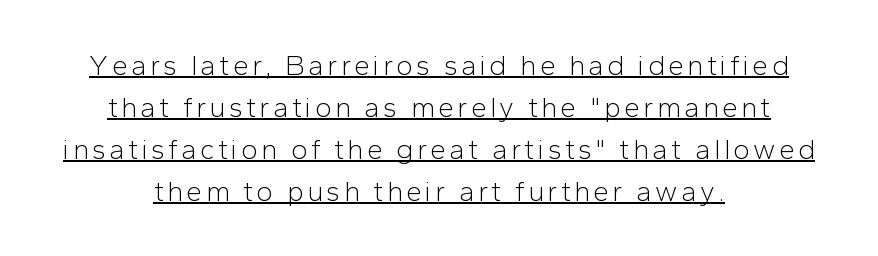
The image shows 28 px light sans-serif type, upright; set centered, normal line spacing (1.5x), underlined; low stroke contrast and a medium x-height.
